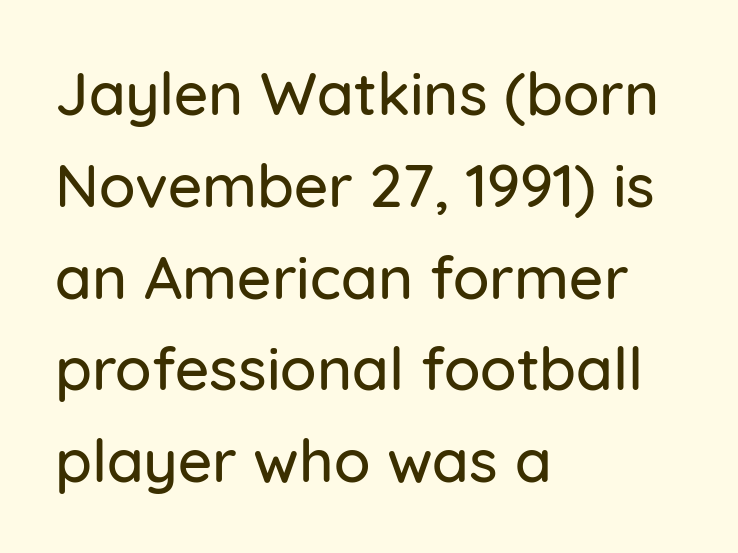
Q: Is the text italic (slanted)? A: No, it is upright.
Q: Is the typeface a serif or a sans-serif typeface? A: Sans-serif.
Q: Is the text underlined? A: No.
Q: How is the paragraph aligned? A: Left-aligned.
Q: Is the spacing between letters normal or unusually wide? A: Normal.
Q: Is the spacing between lines tight, normal or loose? A: Normal.
Q: Width (condensed, normal, or wide)? A: Normal.
Q: Stroke contrast? A: Low.
Q: x-height? A: Medium.
Q: Monospaced? A: No.
